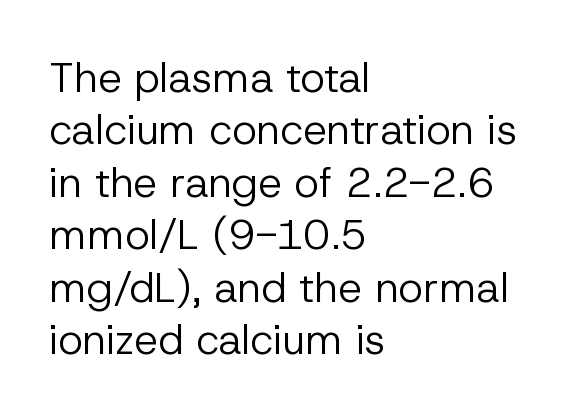
Q: Is the text bold? A: No.
Q: Is the text italic (slanted)? A: No, it is upright.
Q: Is the typeface a serif or a sans-serif typeface? A: Sans-serif.
Q: Is the text underlined? A: No.
Q: How is the paragraph aligned? A: Left-aligned.
Q: Is the spacing between letters normal or unusually wide? A: Normal.
Q: Is the spacing between lines tight, normal or loose? A: Normal.
Q: Width (condensed, normal, or wide)? A: Normal.
Q: Stroke contrast? A: Low.
Q: x-height? A: Medium.
Q: Monospaced? A: No.
